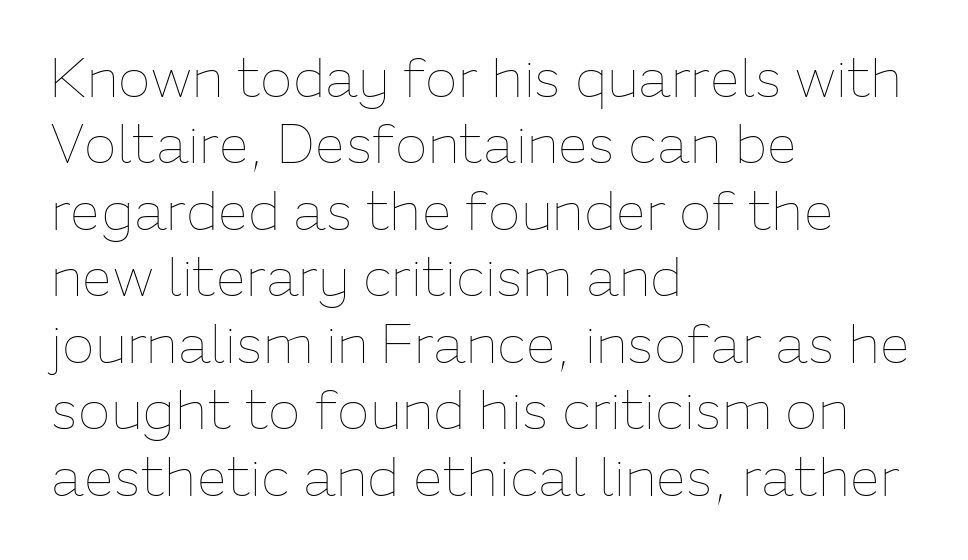
The image shows 54 px thin type, upright; set left-aligned, line spacing 1.23x, normal letter spacing, not underlined; low stroke contrast and a medium x-height.
